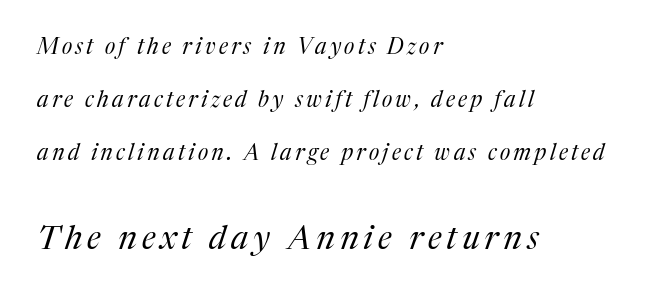
The face used here is proportionally spaced, like ordinary book or web type. Small tapered or slab feet sit at the stroke ends, so this counts as serif. Italic? Definitely — the glyphs are oblique. The passage is arranged the way most books set body copy — flush left.
